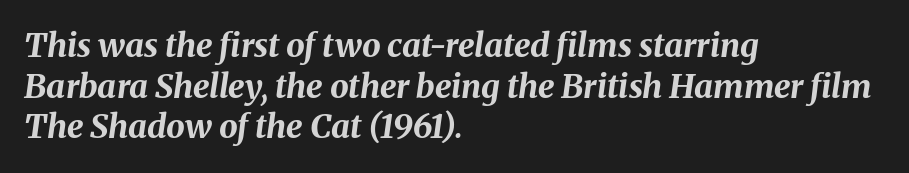
The typography opts for an oblique posture over an upright one. Spacing between characters is what you'd get straight out of the box. The rendering uses natural spacing where letterforms have individual widths. Heavy-handed strokes throughout: this text is bold. The foot of each line stays bare and open. These lines stack with their left ends in a neat column.
